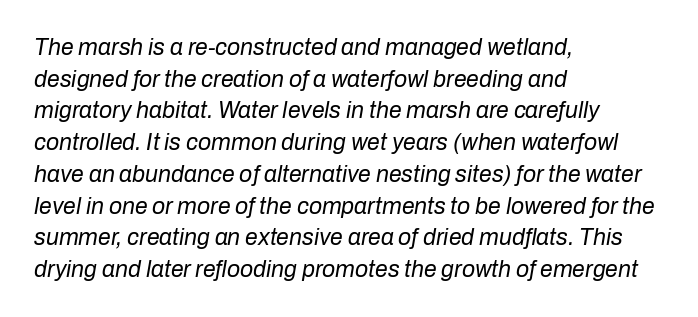
Q: Is the text bold? A: No.
Q: Is the text italic (slanted)? A: Yes, it leans right by about 10 degrees.
Q: Is the text underlined? A: No.
Q: How is the paragraph aligned? A: Left-aligned.
Q: Is the spacing between letters normal or unusually wide? A: Normal.
Q: Is the spacing between lines tight, normal or loose? A: Normal.
